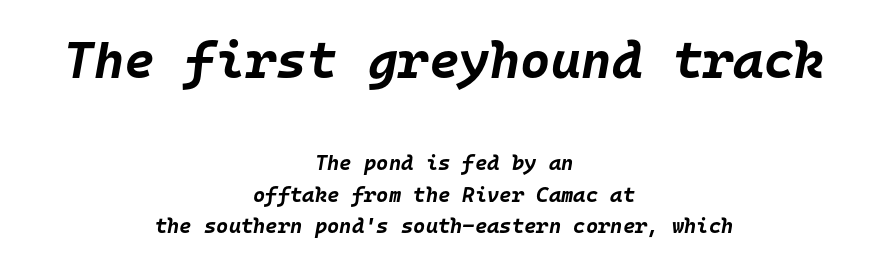
Underlining? Definitely not there. Compared with typical paragraphs, the rows here are spaced about the same. The letters are slanted; this is an italic face. Spacing verdict: monospaced, one width for all characters. The paragraph shown floats in the horizontal middle. The strokes are fattened all the way to bold.
